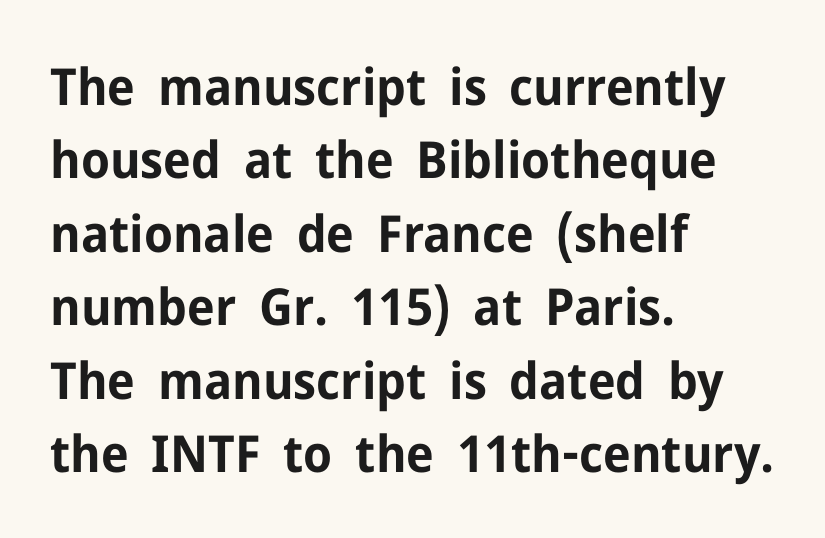
The image shows 51 px bold sans-serif type, upright; set left-aligned, normal line spacing (1.44x), normal letter spacing, not underlined; low stroke contrast and a medium x-height.
